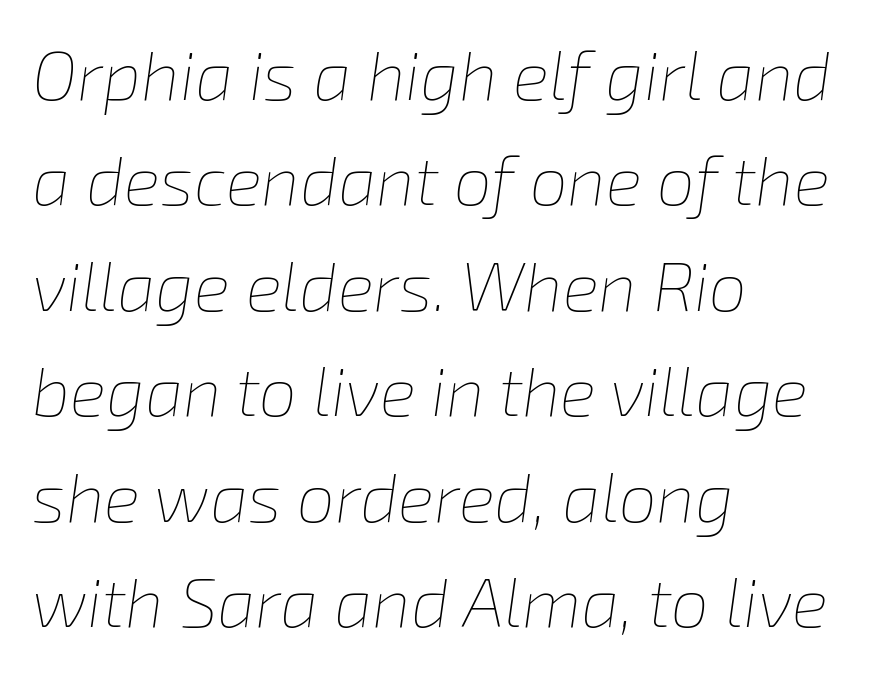
{"italic": "yes", "lean": "right", "slant_degrees": 8, "bold": "no", "weight": "thin", "width": "normal", "stroke_contrast": "low", "x_height": "medium", "monospaced": "no", "underline": "no", "align": "left", "line_spacing": "normal", "line_spacing_ratio": 1.55, "letter_spacing": "normal", "letter_spacing_em": 0.0, "glyph_px": 68}
